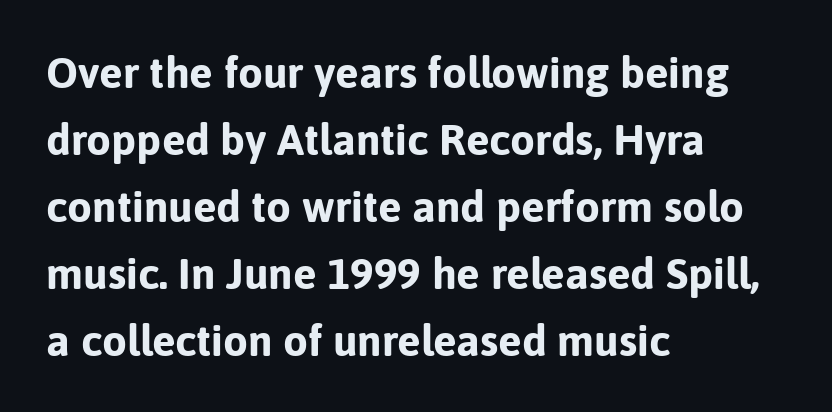
The image shows 44 px bold sans-serif type, upright; set left-aligned, normal line spacing (1.52x), normal letter spacing, not underlined; low stroke contrast and a medium x-height.
